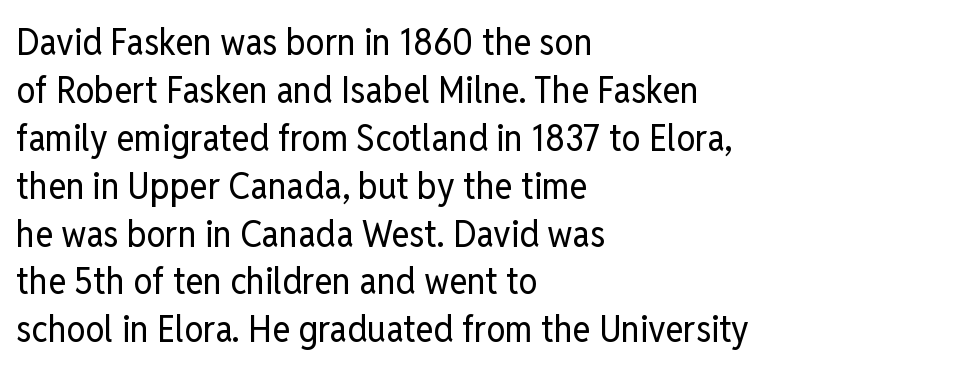
{"serif": "no", "italic": "no", "bold": "no", "weight": "regular", "width": "condensed", "stroke_contrast": "low", "x_height": "medium", "monospaced": "no", "underline": "no", "align": "left", "line_spacing": "normal", "line_spacing_ratio": 1.26, "letter_spacing": "normal", "letter_spacing_em": 0.0, "glyph_px": 38}
